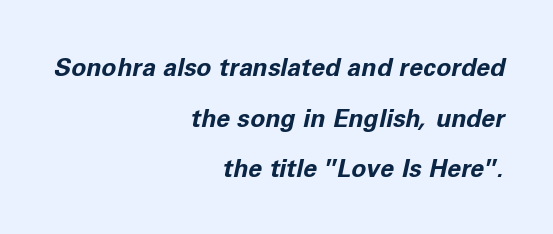
The image shows 25 px bold type, italic (leaning right); set right-aligned, loose line spacing (2.03x), normal letter spacing, not underlined.
